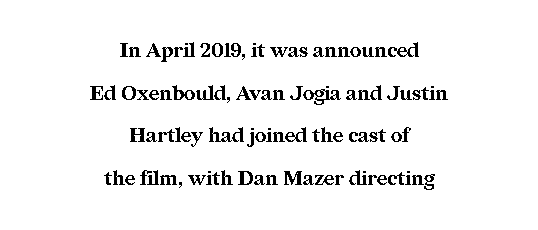
Caption: bold face, heavy strokes. This rendering uses center alignment, leaving both contours irregular but symmetric. The font's upright variant was chosen for this text. Letter spacing: default.
